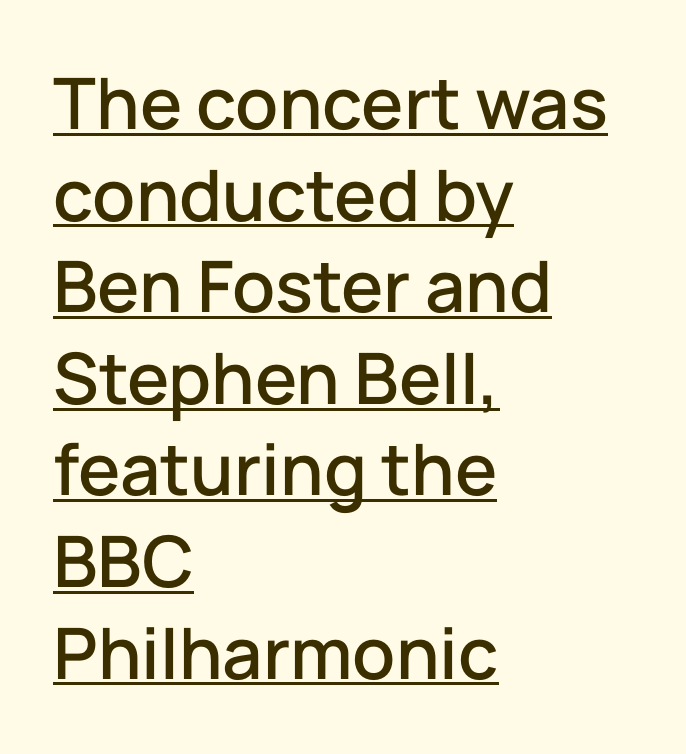
Varying glyph widths throughout — classic text-font behaviour. The typesetter chose a ragged-right arrangement here. Students, observe the line beneath the letters — that is underlining. The passage shown is typeset with a sans-serif family. Characters remain perfectly vertical along every line. Glyph-to-glyph distance matches everyday printed text.
